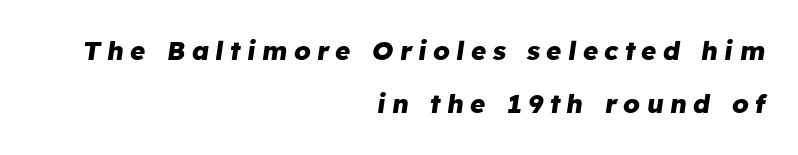
The words here are not underlined. Inter-character spacing is expanded well beyond the font's built-in metrics. The passage is arranged like a letterhead date or caption credit — flush right. The rendering applies a slant to the glyphs. What's the leading like? Stretched, with rows far apart.
